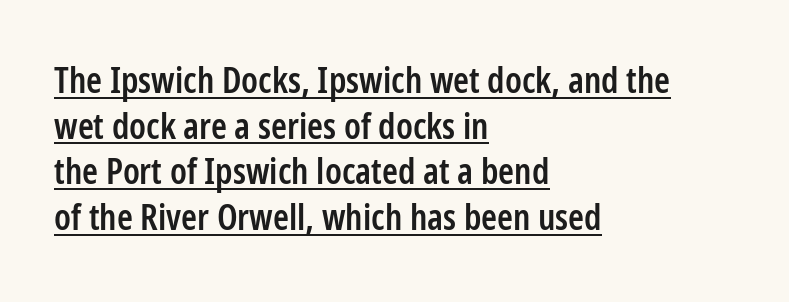
Beneath each row of characters lies a ruled line. This sample uses a sans-serif face. Look at the stroke-to-counter ratio: somewhat heavy, a semibold. Alignment: flush left. Do the characters align in a grid? No, the font is proportional.
